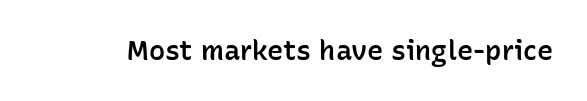
Honestly, the letter spacing is just normal — you wouldn't notice it. Only glyphs here, with clear space below each row. The typography opts for an upright posture over an oblique one. Set as a demibold, roughly 600 on the weight scale.
